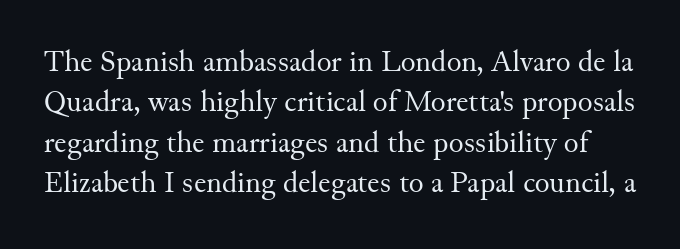
{"serif": "yes", "italic": "no", "bold": "no", "weight": "regular", "width": "normal", "stroke_contrast": "medium", "x_height": "small", "monospaced": "no", "underline": "no", "line_spacing": "normal", "line_spacing_ratio": 1.3, "letter_spacing": "normal", "letter_spacing_em": 0.0, "glyph_px": 31}
